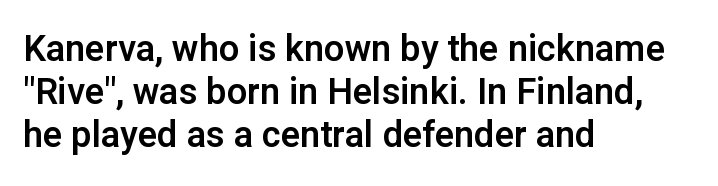
{"serif": "no", "italic": "no", "width": "normal", "stroke_contrast": "low", "x_height": "medium", "monospaced": "no", "underline": "no", "align": "left", "line_spacing_ratio": 1.19, "letter_spacing": "normal", "letter_spacing_em": 0.0, "glyph_px": 36}
